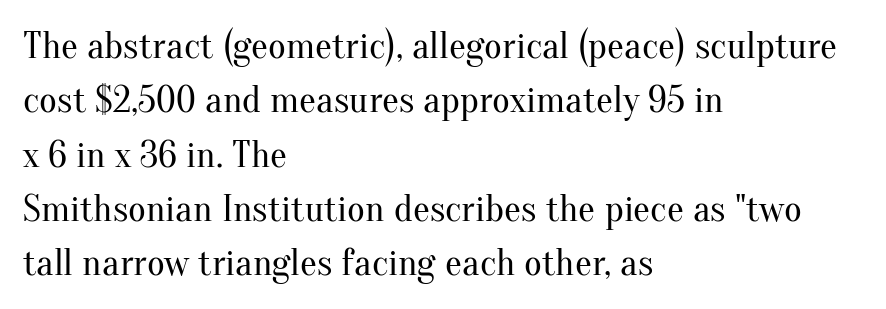
Q: Is the text bold? A: No.
Q: Is the text italic (slanted)? A: No, it is upright.
Q: Is the typeface a serif or a sans-serif typeface? A: Serif.
Q: Is the text underlined? A: No.
Q: How is the paragraph aligned? A: Left-aligned.
Q: Is the spacing between letters normal or unusually wide? A: Normal.
Q: Is the spacing between lines tight, normal or loose? A: Normal.
Q: Width (condensed, normal, or wide)? A: Normal.
Q: Stroke contrast? A: Medium.
Q: x-height? A: Small.
Q: Monospaced? A: No.
